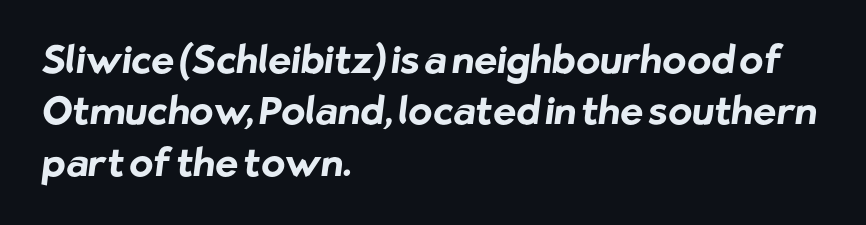
The image shows 39 px bold sans-serif type; set left-aligned, normal line spacing (1.32x), normal letter spacing, not underlined; low stroke contrast and a medium x-height.
